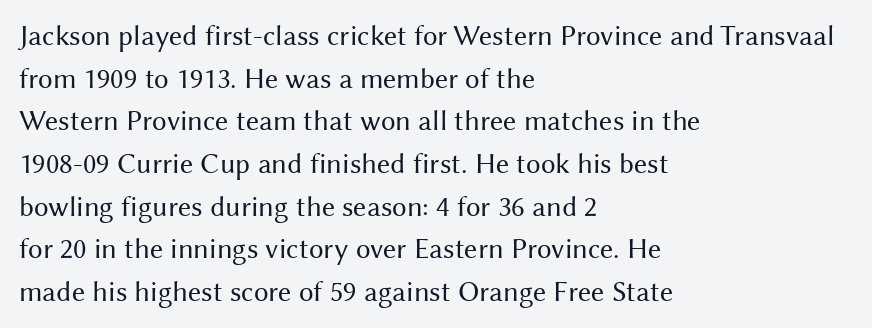
{"serif": "no", "italic": "no", "bold": "no", "weight": "regular", "width": "normal", "stroke_contrast": "medium", "x_height": "medium", "monospaced": "no", "underline": "no", "align": "left", "line_spacing": "normal", "line_spacing_ratio": 1.47, "letter_spacing": "normal", "letter_spacing_em": 0.0, "glyph_px": 29}
